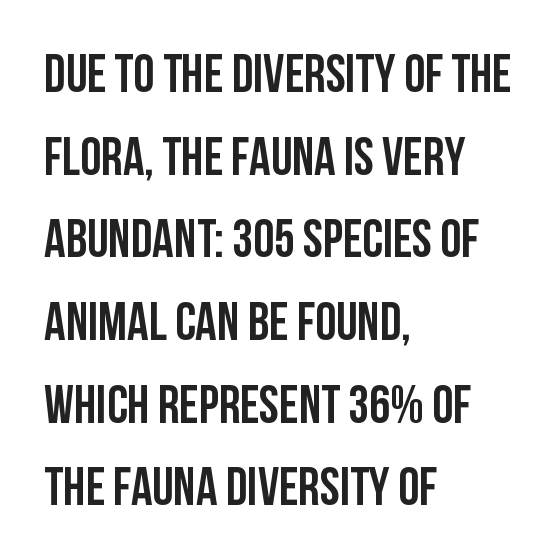
{"serif": "no", "italic": "no", "width": "condensed", "stroke_contrast": "low", "x_height": "large", "monospaced": "no", "underline": "no", "align": "left", "line_spacing": "normal", "line_spacing_ratio": 1.56, "letter_spacing": "normal", "letter_spacing_em": 0.0, "glyph_px": 53}
